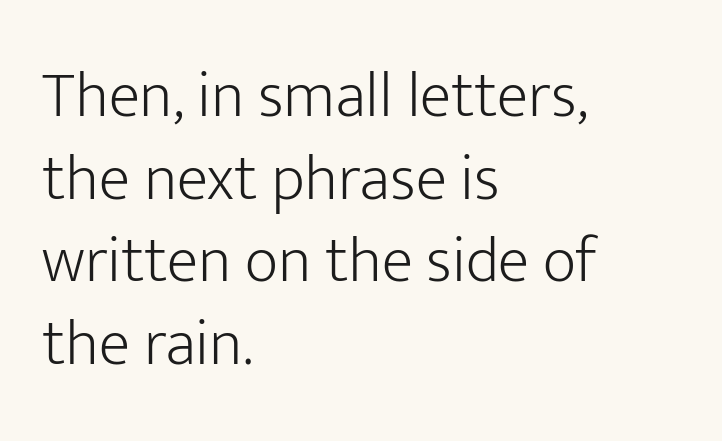
{"serif": "no", "italic": "no", "bold": "no", "weight": "light", "width": "normal", "stroke_contrast": "low", "x_height": "medium", "monospaced": "no", "underline": "no", "align": "left", "line_spacing": "normal", "line_spacing_ratio": 1.27, "letter_spacing": "normal", "letter_spacing_em": 0.0, "glyph_px": 65}
